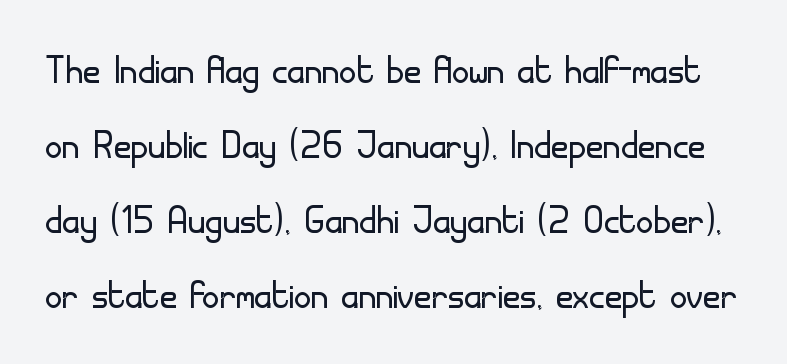
Q: Is the text bold? A: No.
Q: Is the text italic (slanted)? A: No, it is upright.
Q: Is the typeface a serif or a sans-serif typeface? A: Sans-serif.
Q: Is the text underlined? A: No.
Q: Is the spacing between letters normal or unusually wide? A: Normal.
Q: Is the spacing between lines tight, normal or loose? A: Normal.
Q: Width (condensed, normal, or wide)? A: Normal.
Q: Stroke contrast? A: Low.
Q: x-height? A: Small.
Q: Monospaced? A: No.
